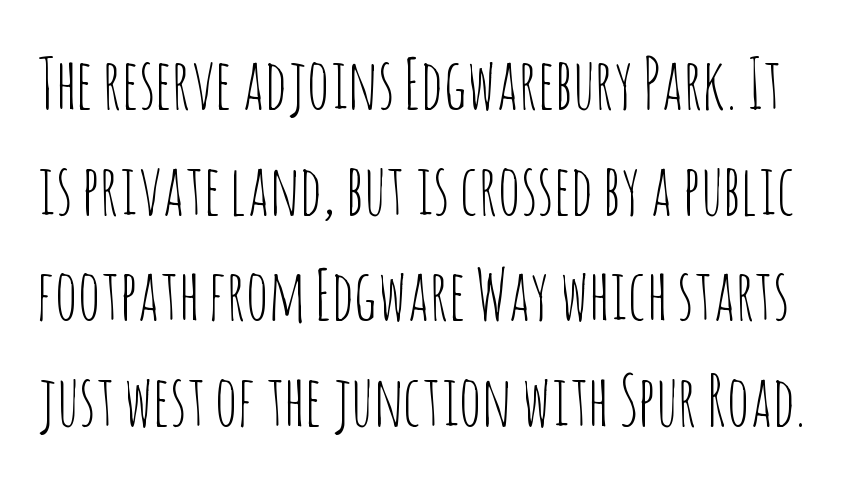
Q: Is the text bold? A: No.
Q: Is the text italic (slanted)? A: No, it is upright.
Q: Is the typeface a serif or a sans-serif typeface? A: Sans-serif.
Q: Is the text underlined? A: No.
Q: Is the spacing between letters normal or unusually wide? A: Normal.
Q: Is the spacing between lines tight, normal or loose? A: Normal.
Q: Width (condensed, normal, or wide)? A: Condensed.
Q: Stroke contrast? A: Low.
Q: x-height? A: Large.
Q: Monospaced? A: No.
